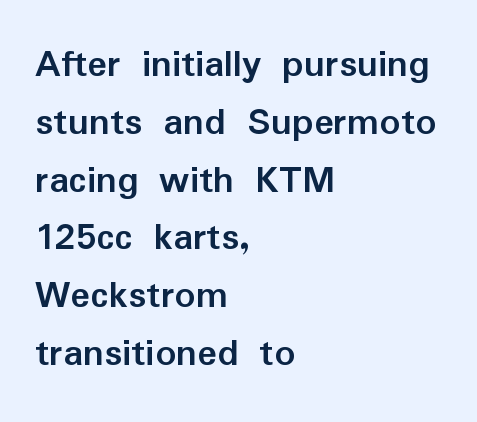
The image shows 41 px semibold sans-serif type, upright; set left-aligned, normal line spacing (1.41x), normal letter spacing, not underlined; low stroke contrast and a medium x-height.
